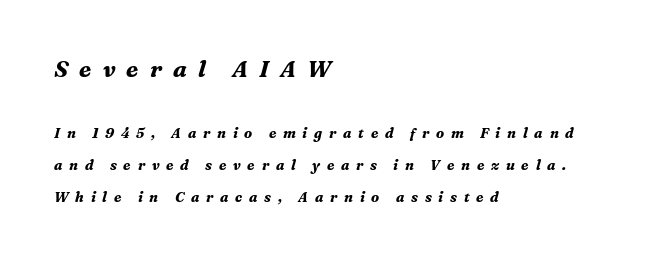
{"italic": "yes", "lean": "right", "slant_degrees": 16, "bold": "yes", "underline": "no", "align": "left", "line_spacing": "loose", "line_spacing_ratio": 2.26, "letter_spacing": "wide", "letter_spacing_em": 0.48, "larger_block": "first", "size_ratio": 1.64, "glyph_px": 23}
